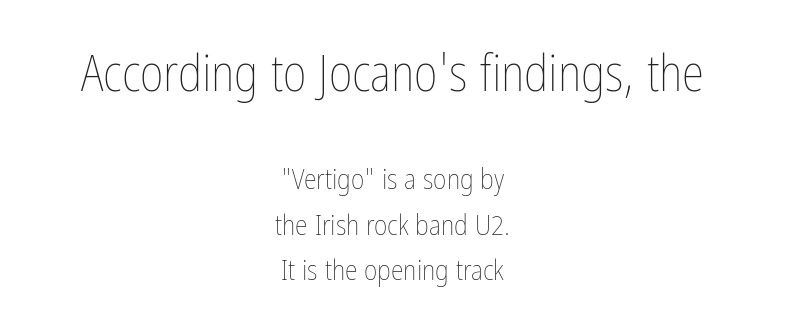
The compositor balanced each line on the midline. Proportional: the letters do not fall into vertical columns. Stem width sits at or under what a default text font uses. Quick note: not italic, upright.
